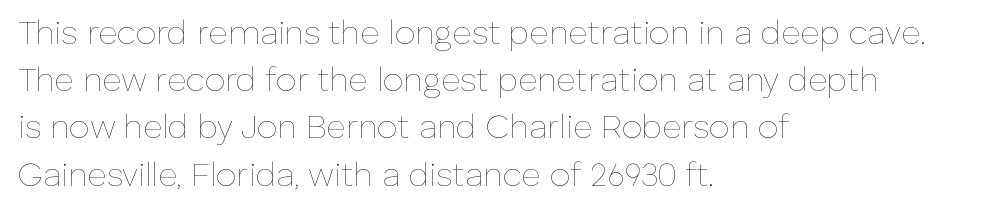
Here the designer chose a conventional face with non-uniform glyph widths. Horizontal bands of white between lines are of average thickness. Characters remain perfectly vertical along every line. No extra tracking has been applied to these lines. This sample is left-justified, so line endings fall wherever the words run out.
